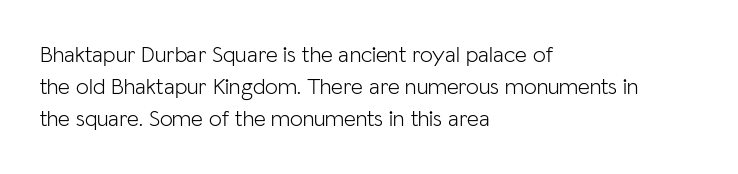
The image shows 23 px text type, upright; set left-aligned, normal line spacing (1.4x), normal letter spacing, not underlined.
